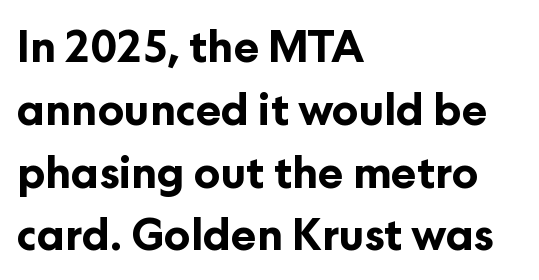
The text was rendered using a sans face with plain stroke endings. These lines were composed using upright roman letters. The designer left line spacing at the default. Look at the stroke-to-counter ratio: heavy, a bold. A classic flush-left, rag-right setting is used for this passage. Default kerning and tracking; the words read as compact shapes.
